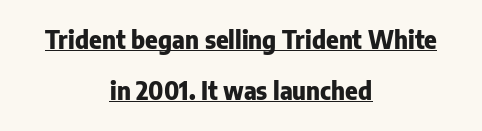
Q: Is the text bold? A: Yes.
Q: Is the text italic (slanted)? A: No, it is upright.
Q: Is the text underlined? A: Yes.
Q: How is the paragraph aligned? A: Centered.
Q: Is the spacing between letters normal or unusually wide? A: Normal.
Q: Is the spacing between lines tight, normal or loose? A: Loose.
